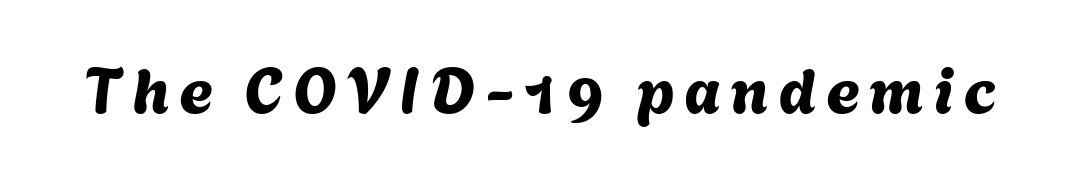
Q: Is the typeface a serif or a sans-serif typeface? A: Sans-serif.
Q: Is the text underlined? A: No.
Q: Width (condensed, normal, or wide)? A: Normal.
Q: Stroke contrast? A: Medium.
Q: x-height? A: Medium.
Q: Monospaced? A: No.
